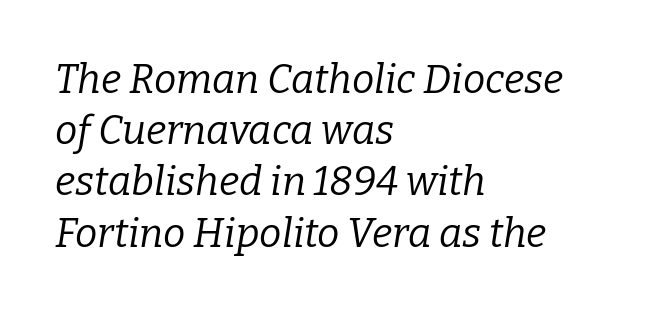
Q: Is the text bold? A: No.
Q: Is the text italic (slanted)? A: Yes, it leans right by about 9 degrees.
Q: Is the typeface a serif or a sans-serif typeface? A: Serif.
Q: Is the text underlined? A: No.
Q: How is the paragraph aligned? A: Left-aligned.
Q: Is the spacing between letters normal or unusually wide? A: Normal.
Q: Is the spacing between lines tight, normal or loose? A: Normal.
Q: Width (condensed, normal, or wide)? A: Normal.
Q: Stroke contrast? A: Low.
Q: x-height? A: Medium.
Q: Monospaced? A: No.
